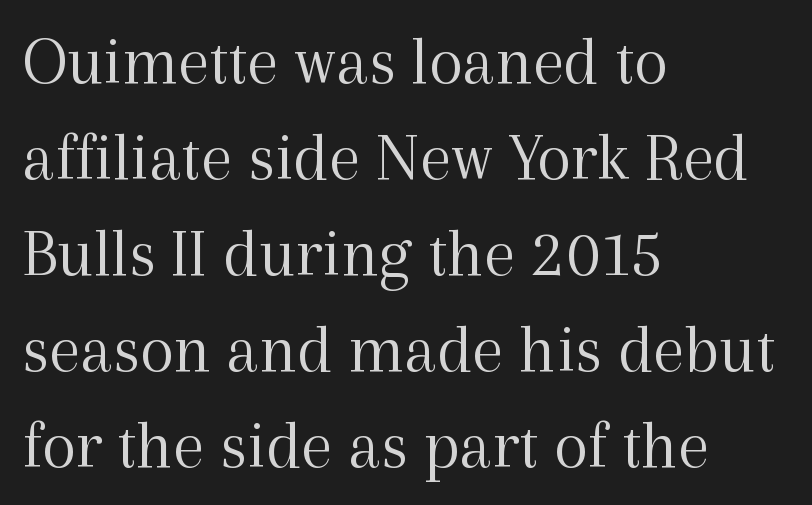
This block has exactly the height ordinary leading produces. The face used here is rendered with its standard letterfit. Descenders hang freely into open space. The face used here is proportionally spaced, like ordinary book or web type.
